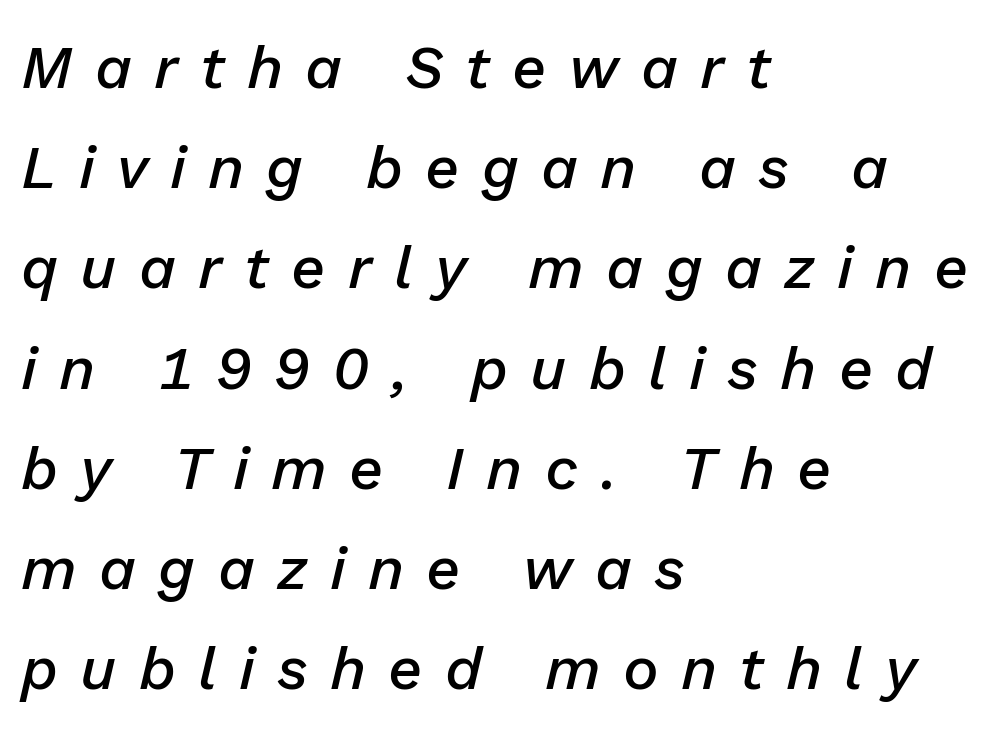
The image shows 60 px semibold type, italic (leaning right); set left-aligned, normal line spacing (1.67x), unusually wide letter spacing (+0.37 em), not underlined; low stroke contrast and a medium x-height.
